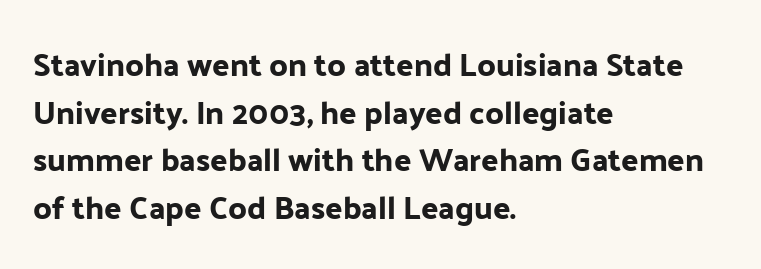
Ascenders rise straight up at ninety degrees. Horizontally, the lines are justified to the leading edge only. Interline gaps are of average width in this sample. Rule under the text: the space is simply empty. Nothing sits at the stroke ends, so this counts as sans-serif.
